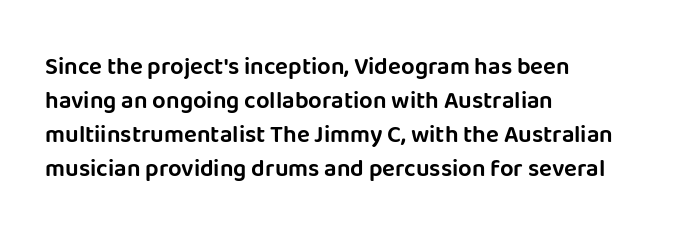
Each word holds together tightly as a unit, with standard inter-letter gaps. Horizontally, the lines are justified to the leading edge only. Check the space under the baseline: it is left empty. Leading matches the norm, producing a regular column.
